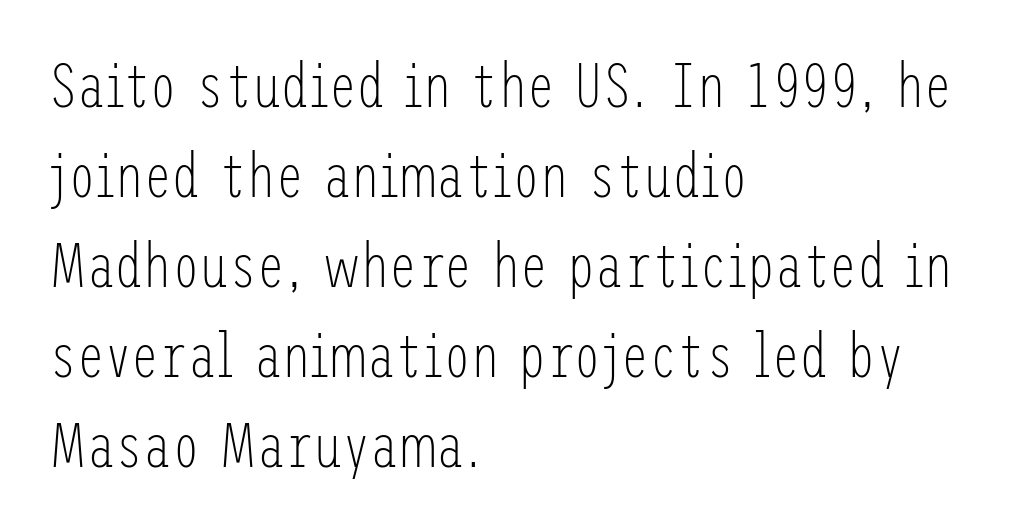
The image shows 63 px light, condensed sans-serif type, upright; set left-aligned, normal line spacing (1.43x), normal letter spacing, not underlined; low stroke contrast and a medium x-height.
